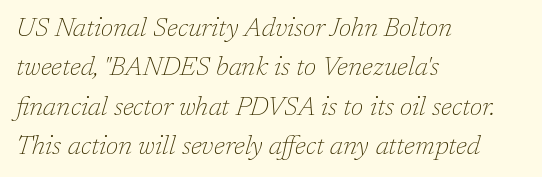
Vertically, the passage feels balanced, rows spaced as you'd expect. Designer's note — italics engaged. This rendering uses left alignment, leaving the right contour irregular. The glyphs are unaccompanied by any horizontal stroke below them. Weight: regular or lighter. The letterforms sit shoulder to shoulder at normal distance.
